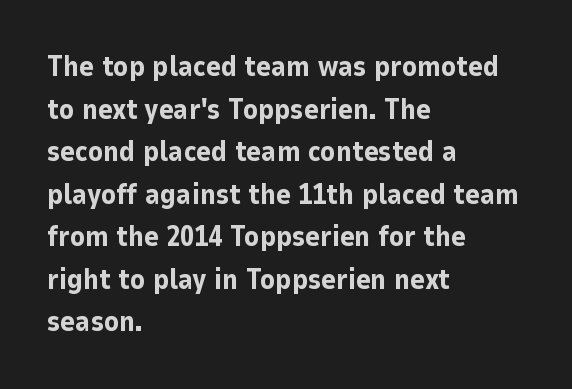
The image shows 28 px bold sans-serif type, upright; set left-aligned, normal line spacing (1.52x), normal letter spacing, not underlined; low stroke contrast and a medium x-height.
